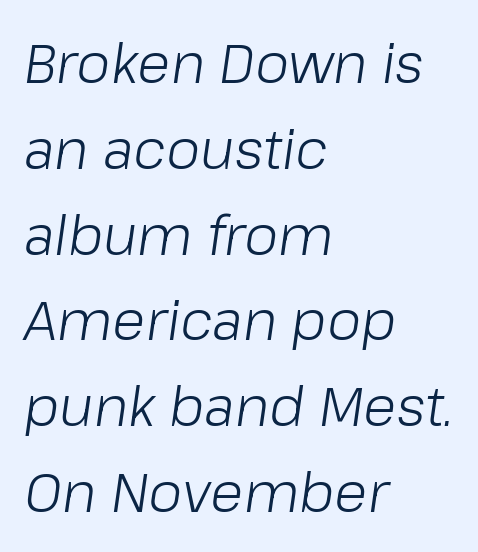
{"italic": "yes", "lean": "right", "slant_degrees": 8, "bold": "no", "weight": "light", "width": "normal", "stroke_contrast": "low", "x_height": "medium", "monospaced": "no", "underline": "no", "align": "left", "line_spacing": "normal", "line_spacing_ratio": 1.56, "letter_spacing": "normal", "letter_spacing_em": 0.0, "glyph_px": 55}
